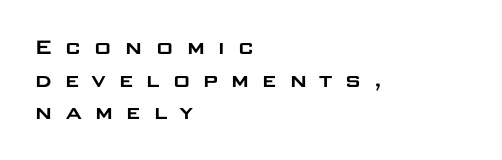
{"italic": "no", "underline": "no", "align": "left", "line_spacing": "normal", "line_spacing_ratio": 1.31, "letter_spacing": "wide", "letter_spacing_em": 0.46, "glyph_px": 25}
